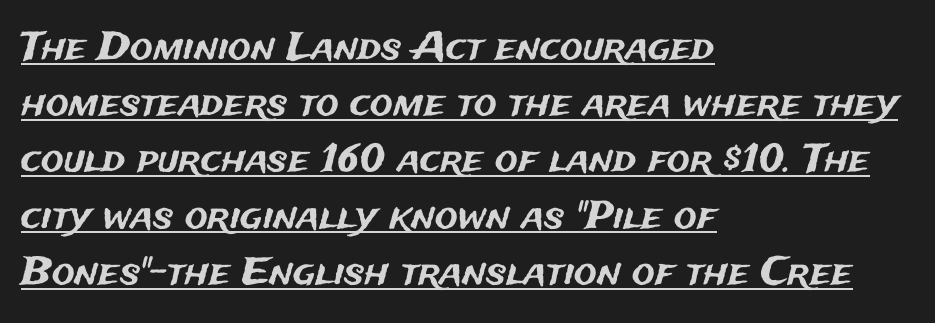
{"serif": "no", "width": "normal", "stroke_contrast": "medium", "x_height": "medium", "monospaced": "no", "underline": "yes", "align": "left", "line_spacing": "normal", "line_spacing_ratio": 1.48, "letter_spacing": "normal", "letter_spacing_em": 0.0, "glyph_px": 38}
